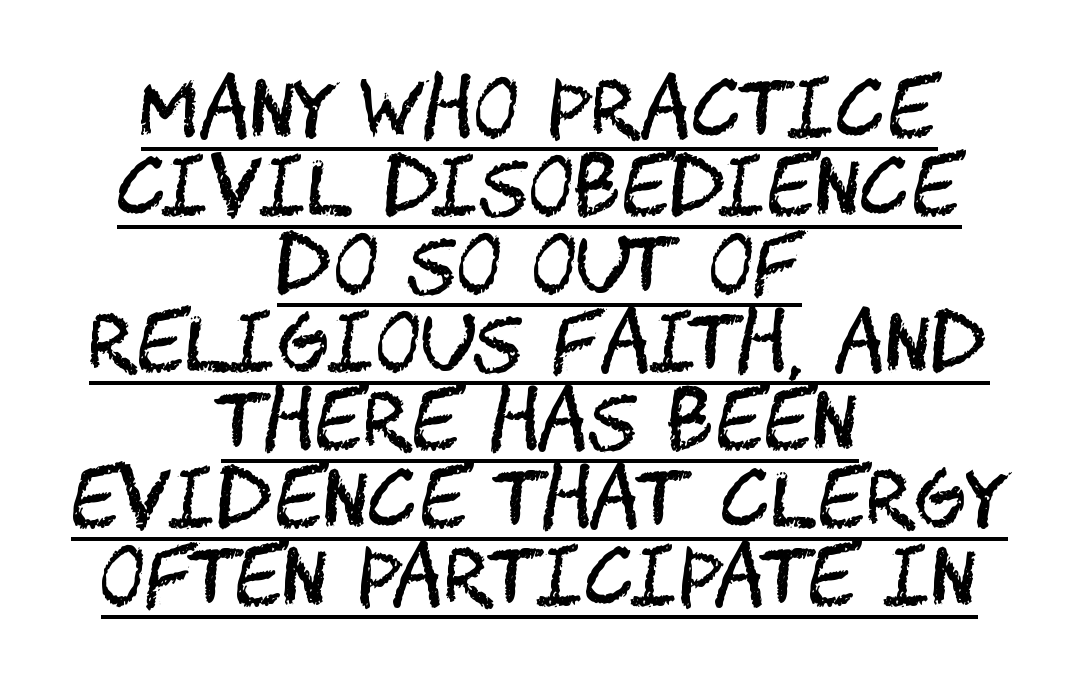
The typesetter has applied underlining to the passage shown. Nobody touched the tracking dial on this one. Rows of type sit shoulder to shoulder in the vertical direction. Posture: vertical.
